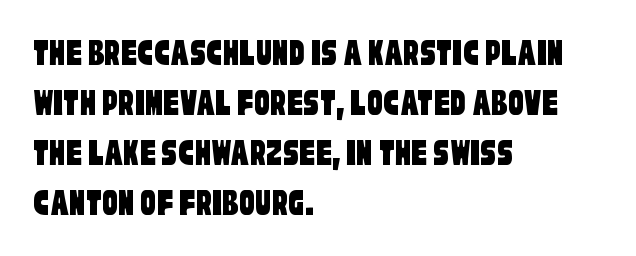
{"serif": "no", "width": "condensed", "stroke_contrast": "low", "x_height": "large", "monospaced": "no", "underline": "no", "align": "left", "line_spacing": "normal", "line_spacing_ratio": 1.28, "letter_spacing": "normal", "letter_spacing_em": 0.0, "glyph_px": 39}
